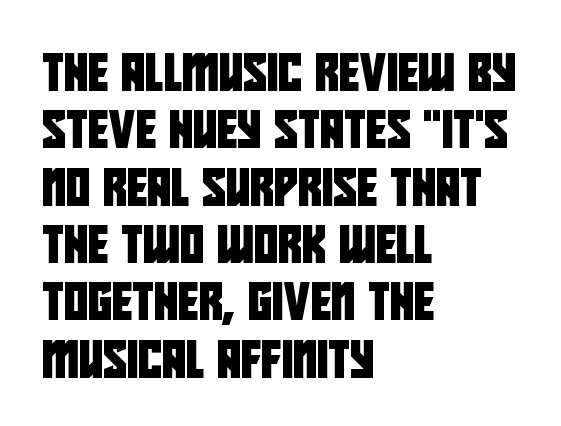
{"serif": "no", "width": "condensed", "stroke_contrast": "low", "x_height": "large", "monospaced": "no", "underline": "no", "align": "left", "line_spacing": "normal", "line_spacing_ratio": 1.55, "letter_spacing": "normal", "letter_spacing_em": 0.0, "glyph_px": 37}
